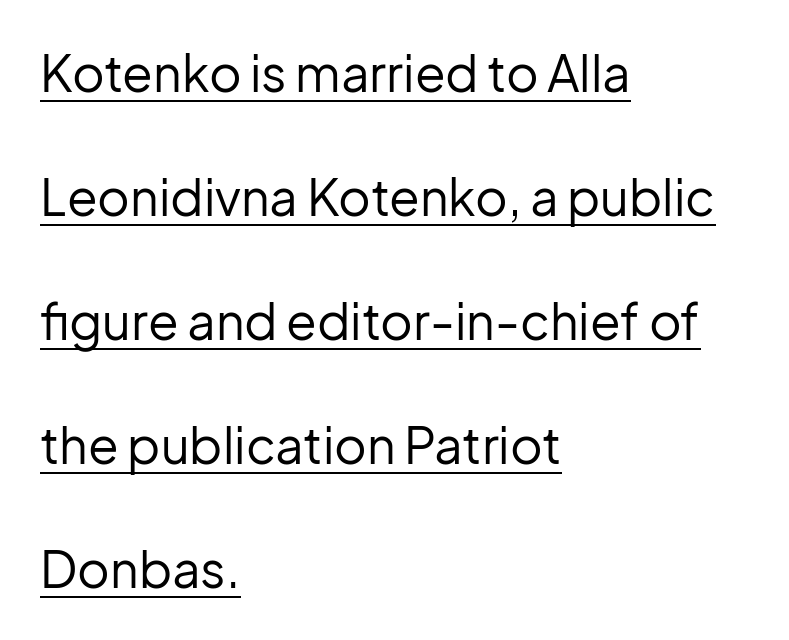
Here the designer chose a conventional face with non-uniform glyph widths. Nothing unusual about the tracking: characters are spaced as the font intends. Students, observe: this is what heavily led, spacious text looks like. The lettering holds an erect, upright posture throughout. Compared with undecorated copy, this sample adds a rule below the words.
